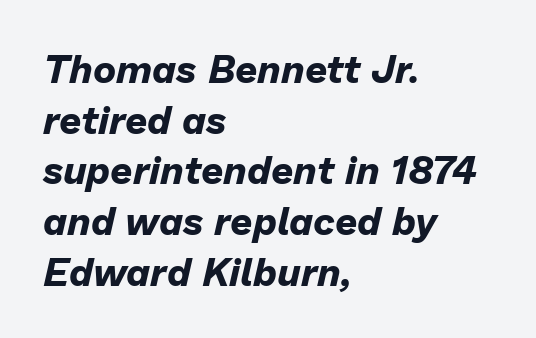
{"italic": "yes", "lean": "right", "slant_degrees": 13, "bold": "yes", "weight": "bold", "width": "normal", "stroke_contrast": "low", "x_height": "medium", "monospaced": "no", "underline": "no", "align": "left", "line_spacing": "normal", "line_spacing_ratio": 1.3, "letter_spacing": "normal", "letter_spacing_em": 0.0, "glyph_px": 39}
